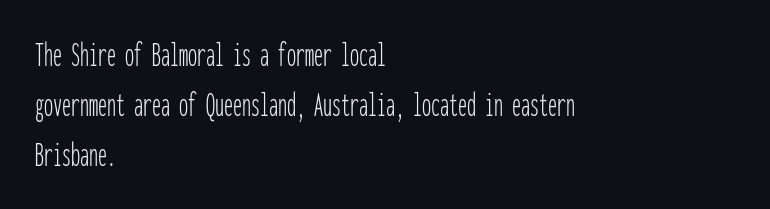
Regarding serifs, this sample does without them. Interline gaps are of average width in this sample. Nothing unusual about the tracking: characters are spaced as the font intends. Rule under the text: the space is simply empty. Line starts are locked; line ends wander.
